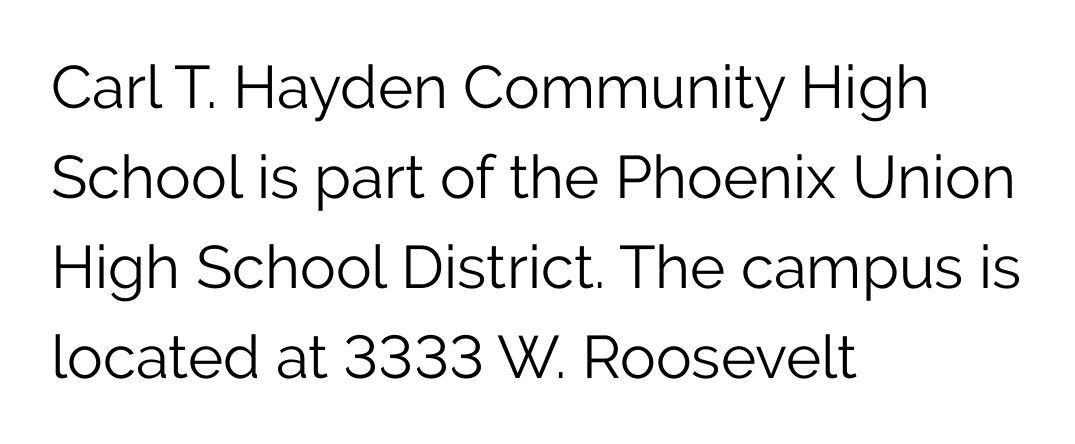
The ragged edge is on the right, which tells us the setting is flush left. Tracking value appears to be zero — textbook default spacing. The letters advance in unequal steps, a hallmark of proportional type. Characters remain perfectly vertical along every line.
